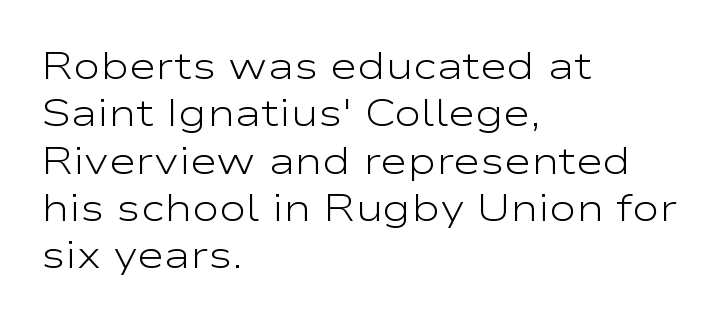
The image shows 37 px light, wide sans-serif type, upright; set left-aligned, normal line spacing (1.28x), normal letter spacing, not underlined; low stroke contrast and a medium x-height.
